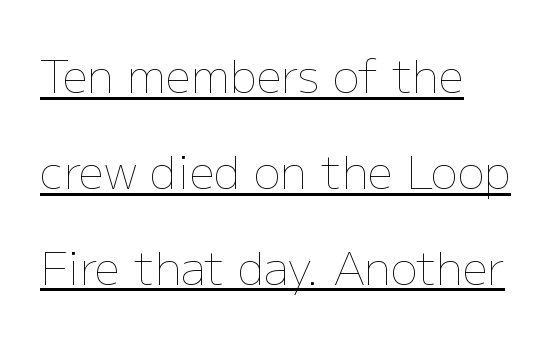
Italic: no, the glyphs are upright roman. Leading: increased. The paragraph shown leans on its left margin. Characters follow at the spacing the type designer built in. The face used here is proportionally spaced, like ordinary book or web type.
